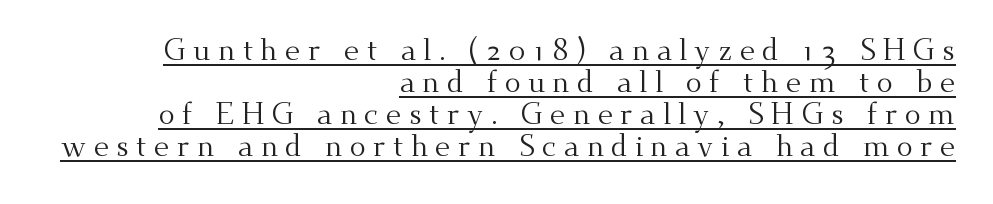
The image shows 30 px regular-weight serif type, upright; set right-aligned, tight line spacing (1.07x), unusually wide letter spacing (+0.24 em), underlined; medium stroke contrast and a small x-height.
